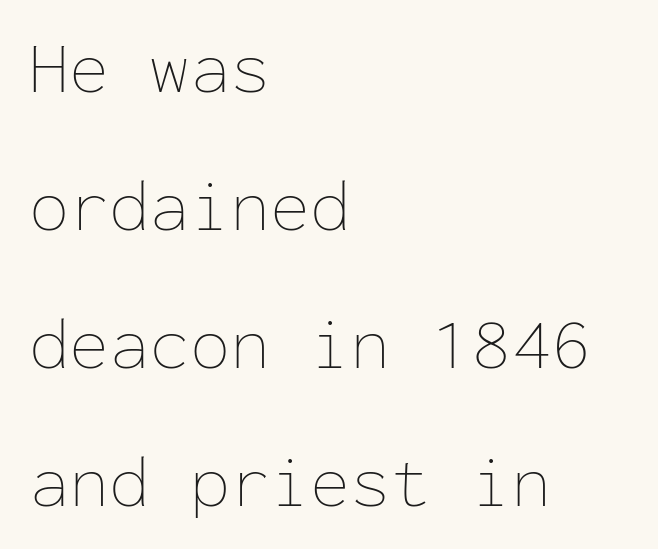
Honestly, there is no underline to notice here at all. Look at the tracking — it's just the regular setting, nothing added. Nothing heavy about these letters — not bold at all. Think of a typewriter: that constant character pitch is what you see here.
